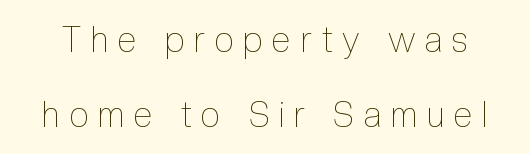
Q: Is the text bold? A: No.
Q: Is the text italic (slanted)? A: No, it is upright.
Q: Is the text underlined? A: No.
Q: Is the spacing between letters normal or unusually wide? A: Unusually wide.
Q: Is the spacing between lines tight, normal or loose? A: Loose.
Q: Width (condensed, normal, or wide)? A: Condensed.
Q: x-height? A: Medium.
Q: Monospaced? A: No.
